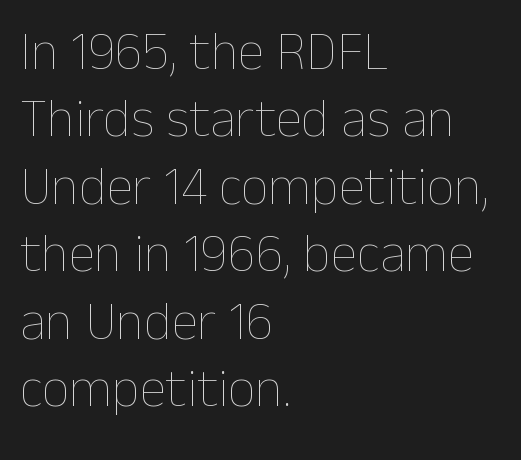
{"italic": "no", "bold": "no", "weight": "thin", "width": "normal", "stroke_contrast": "low", "x_height": "medium", "monospaced": "no", "underline": "no", "align": "left", "line_spacing": "normal", "line_spacing_ratio": 1.25, "letter_spacing": "normal", "letter_spacing_em": 0.0, "glyph_px": 54}
